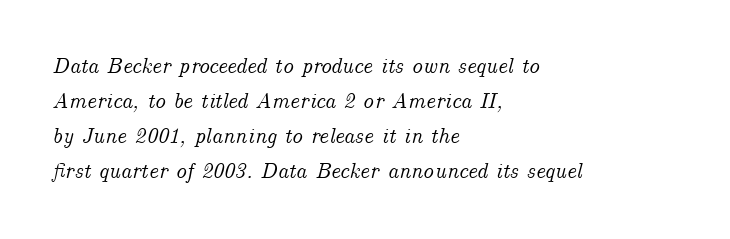
The image shows 22 px text type, italic (leaning right); set left-aligned, normal line spacing (1.59x), normal letter spacing, not underlined.
